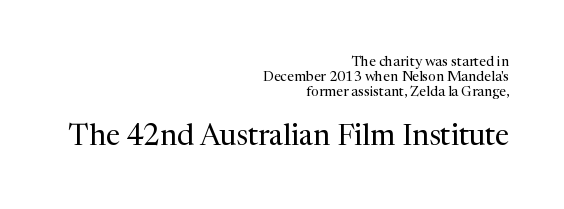
{"serif": "yes", "italic": "no", "bold": "no", "weight": "regular", "width": "normal", "stroke_contrast": "medium", "x_height": "medium", "monospaced": "no", "underline": "no", "align": "right", "line_spacing": "tight", "line_spacing_ratio": 1.07, "letter_spacing": "normal", "letter_spacing_em": 0.0, "larger_block": "second", "size_ratio": 2.07, "glyph_px": 29}
